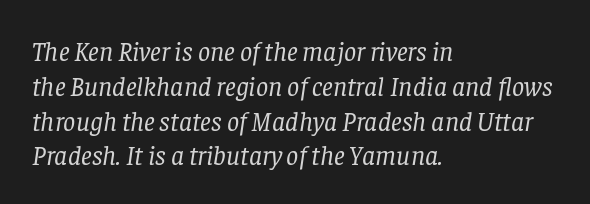
Line starts are locked; line ends wander. In terms of letterspacing, this is plain default setting. Evenly set lines give the paragraph a standard silhouette. Lines of text with bare space underneath. No letter is thick-stroked: the sample isn't bold. You can tell it's italic because the verticals aren't actually vertical.
